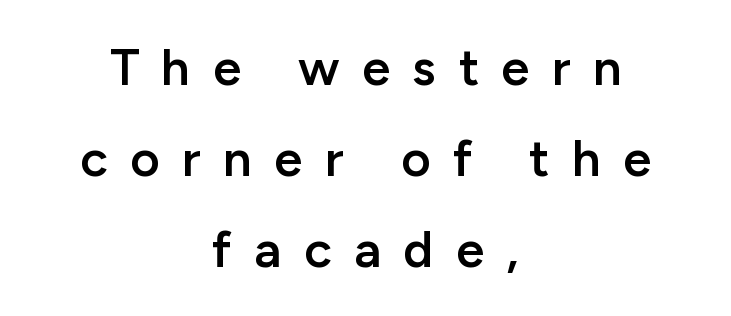
Tracking value appears strongly positive — letters spread wide. These lines are rendered in a variable-pitch font. The setting favours the middle, as headings and verse often do. Heft: intermediate — a semibold. Upright lettering throughout.
